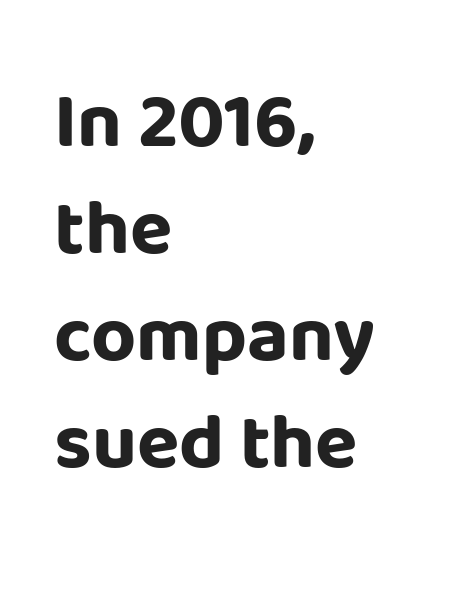
Q: Is the text bold? A: Yes.
Q: Is the text italic (slanted)? A: No, it is upright.
Q: Is the typeface a serif or a sans-serif typeface? A: Sans-serif.
Q: Is the text underlined? A: No.
Q: How is the paragraph aligned? A: Left-aligned.
Q: Is the spacing between letters normal or unusually wide? A: Normal.
Q: Is the spacing between lines tight, normal or loose? A: Normal.
Q: Width (condensed, normal, or wide)? A: Normal.
Q: Stroke contrast? A: Low.
Q: x-height? A: Large.
Q: Monospaced? A: No.
